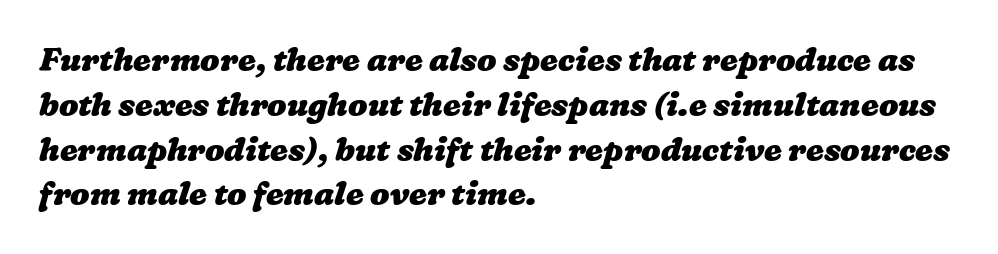
{"bold": "yes", "weight": "heavy", "width": "wide", "stroke_contrast": "low", "x_height": "medium", "monospaced": "no", "underline": "no", "align": "left", "line_spacing": "normal", "line_spacing_ratio": 1.4, "letter_spacing": "normal", "letter_spacing_em": 0.0, "glyph_px": 32}
